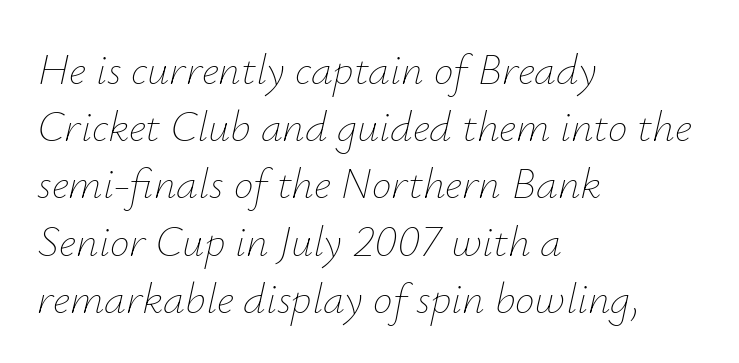
{"italic": "yes", "lean": "right", "slant_degrees": 12, "bold": "no", "weight": "thin", "width": "normal", "stroke_contrast": "low", "x_height": "small", "monospaced": "no", "underline": "no", "align": "left", "line_spacing": "normal", "line_spacing_ratio": 1.3, "letter_spacing": "normal", "letter_spacing_em": 0.0, "glyph_px": 44}
